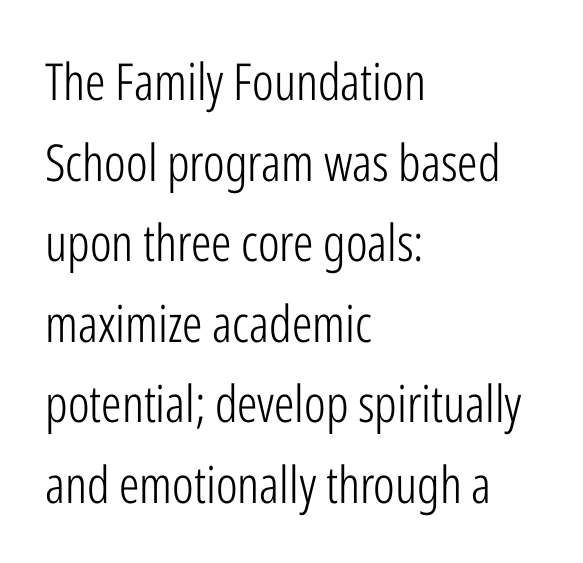
Every row of glyphs begins at an identical x-position on the left. No chunkiness to these letters — they're not bold. Decoration check: the copy has no underline. The block of text has a typical density, with ordinary space between rows. A roman cut, with each character standing at attention. A typesetter would call this proportional, since set widths differ per character.
